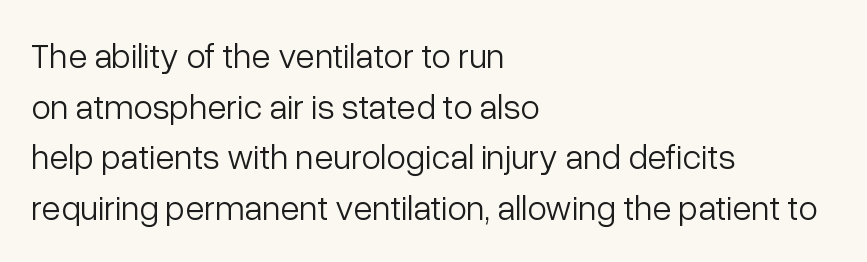
The image shows 35 px light sans-serif type, upright; set left-aligned, normal line spacing (1.45x), normal letter spacing, not underlined; low stroke contrast and a medium x-height.
